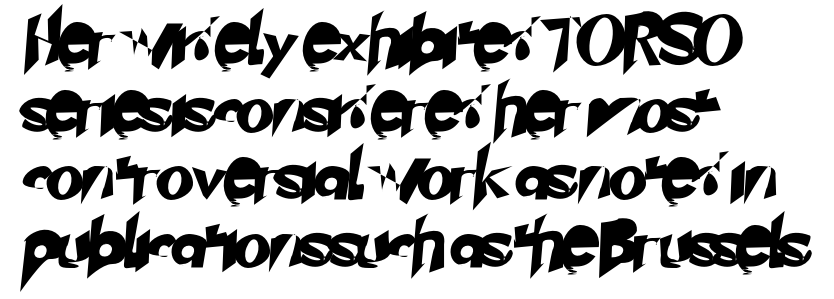
Q: Is the typeface a serif or a sans-serif typeface? A: Sans-serif.
Q: Is the text underlined? A: No.
Q: How is the paragraph aligned? A: Left-aligned.
Q: Is the spacing between letters normal or unusually wide? A: Normal.
Q: Is the spacing between lines tight, normal or loose? A: Normal.
Q: Width (condensed, normal, or wide)? A: Normal.
Q: Stroke contrast? A: Low.
Q: x-height? A: Small.
Q: Monospaced? A: No.
